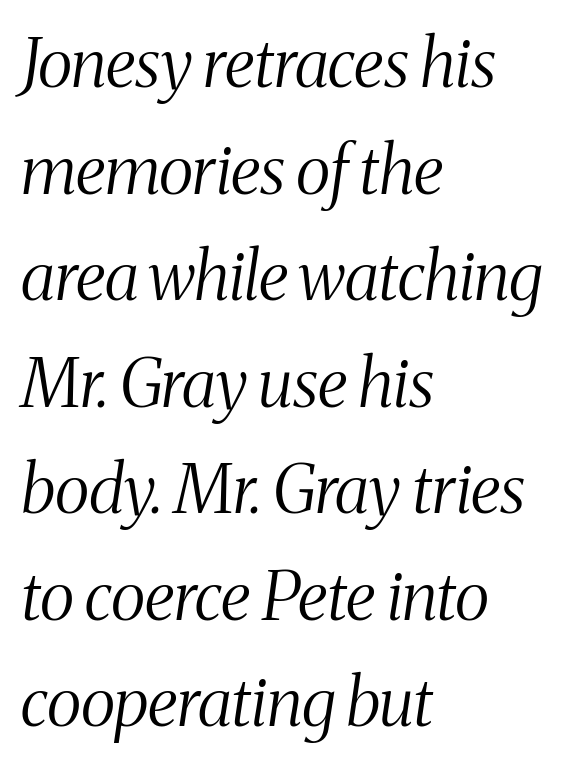
{"serif": "yes", "italic": "yes", "lean": "right", "slant_degrees": 8, "bold": "no", "weight": "light", "width": "condensed", "stroke_contrast": "medium", "x_height": "medium", "monospaced": "no", "underline": "no", "align": "left", "line_spacing": "normal", "line_spacing_ratio": 1.59, "letter_spacing": "normal", "letter_spacing_em": 0.0, "glyph_px": 67}
